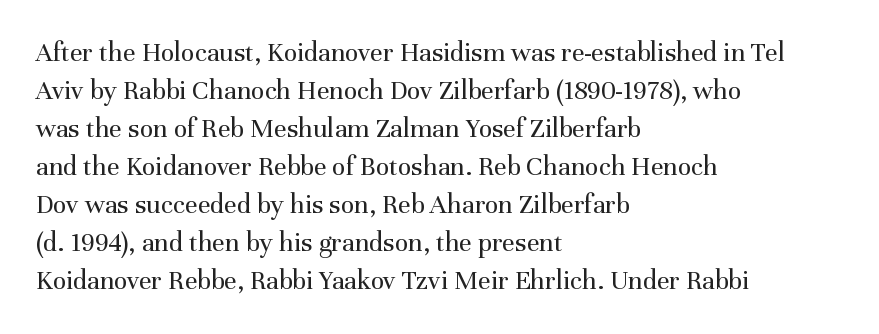
Q: Is the text bold? A: No.
Q: Is the text italic (slanted)? A: No, it is upright.
Q: Is the typeface a serif or a sans-serif typeface? A: Serif.
Q: Is the text underlined? A: No.
Q: How is the paragraph aligned? A: Left-aligned.
Q: Is the spacing between letters normal or unusually wide? A: Normal.
Q: Is the spacing between lines tight, normal or loose? A: Normal.
Q: Width (condensed, normal, or wide)? A: Normal.
Q: Stroke contrast? A: Medium.
Q: x-height? A: Medium.
Q: Monospaced? A: No.
